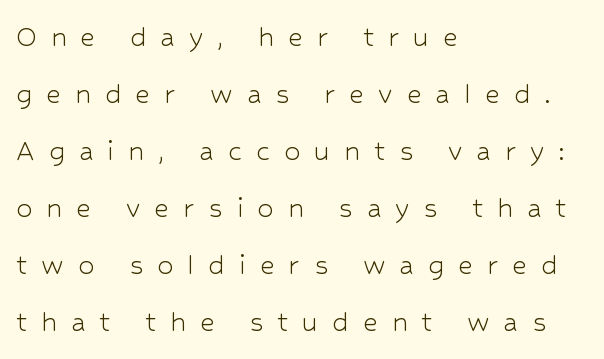
Q: Is the text bold? A: No.
Q: Is the text italic (slanted)? A: No, it is upright.
Q: Is the typeface a serif or a sans-serif typeface? A: Sans-serif.
Q: Is the text underlined? A: No.
Q: How is the paragraph aligned? A: Left-aligned.
Q: Is the spacing between letters normal or unusually wide? A: Unusually wide.
Q: Width (condensed, normal, or wide)? A: Normal.
Q: Stroke contrast? A: Low.
Q: x-height? A: Medium.
Q: Monospaced? A: No.
